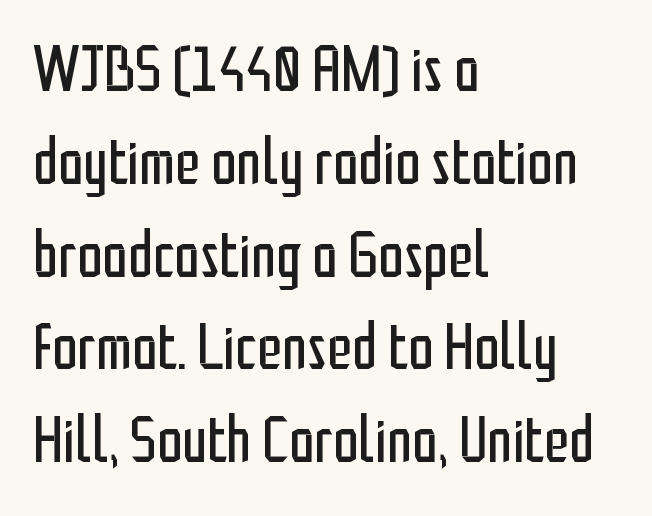
You can tell from the bare stems that sans-serif type was used. The passage shown stacks its lines at a standard gap. You could not count columns in this text — the font is proportionally spaced. Layout note: lines flush left. Nothing heavy about these letters — not bold at all. Words appear dense and cohesive because spacing is normal.
